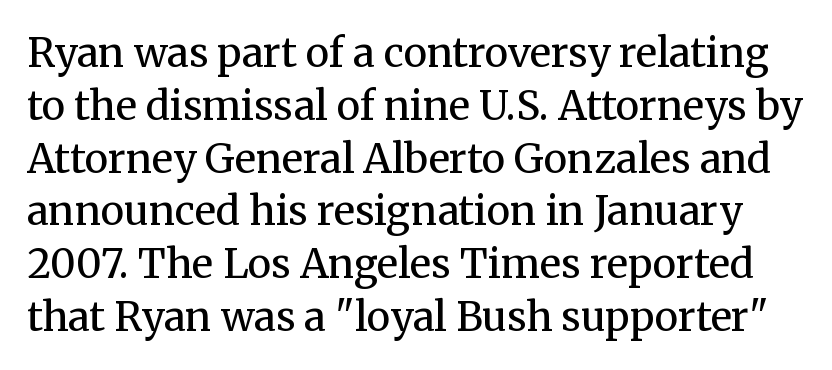
The image shows 40 px regular-weight serif type, upright; set normal line spacing (1.32x), normal letter spacing, not underlined; medium stroke contrast and a medium x-height.
